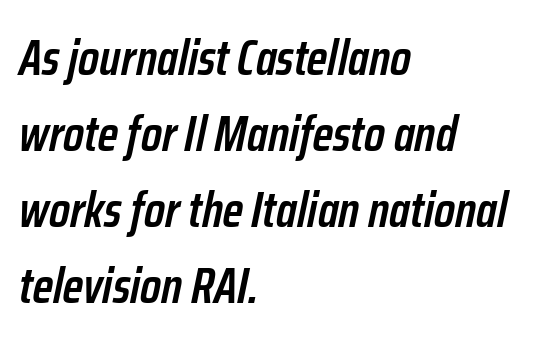
Q: Is the text bold? A: Semi-bold.
Q: Is the text italic (slanted)? A: Yes, it leans right by about 12 degrees.
Q: Is the text underlined? A: No.
Q: How is the paragraph aligned? A: Left-aligned.
Q: Is the spacing between letters normal or unusually wide? A: Normal.
Q: Is the spacing between lines tight, normal or loose? A: Normal.
Q: Width (condensed, normal, or wide)? A: Condensed.
Q: Stroke contrast? A: Low.
Q: x-height? A: Medium.
Q: Monospaced? A: No.
